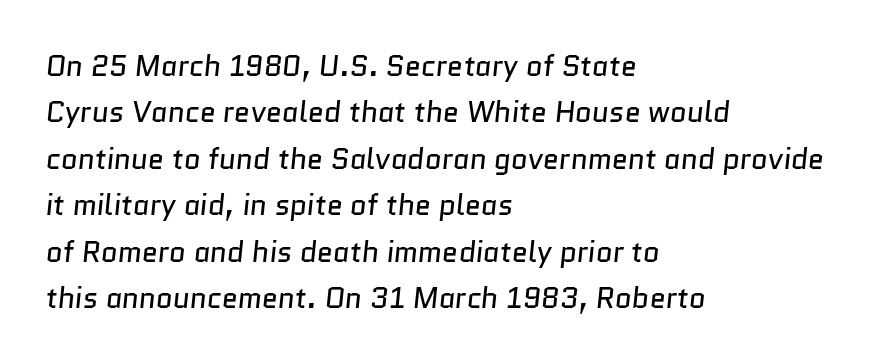
Q: Is the text bold? A: No.
Q: Is the typeface a serif or a sans-serif typeface? A: Sans-serif.
Q: Is the text underlined? A: No.
Q: How is the paragraph aligned? A: Left-aligned.
Q: Is the spacing between letters normal or unusually wide? A: Normal.
Q: Is the spacing between lines tight, normal or loose? A: Normal.
Q: Width (condensed, normal, or wide)? A: Normal.
Q: Stroke contrast? A: Low.
Q: x-height? A: Medium.
Q: Monospaced? A: No.
